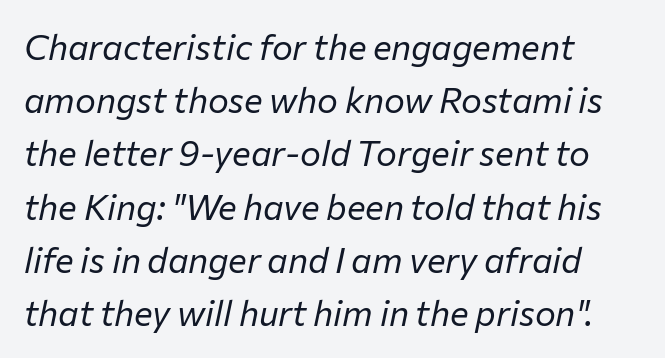
Q: Is the text bold? A: No.
Q: Is the text italic (slanted)? A: Yes, it leans right by about 12 degrees.
Q: Is the text underlined? A: No.
Q: How is the paragraph aligned? A: Left-aligned.
Q: Is the spacing between letters normal or unusually wide? A: Normal.
Q: Is the spacing between lines tight, normal or loose? A: Normal.
Q: Width (condensed, normal, or wide)? A: Normal.
Q: Stroke contrast? A: Low.
Q: x-height? A: Medium.
Q: Monospaced? A: No.
